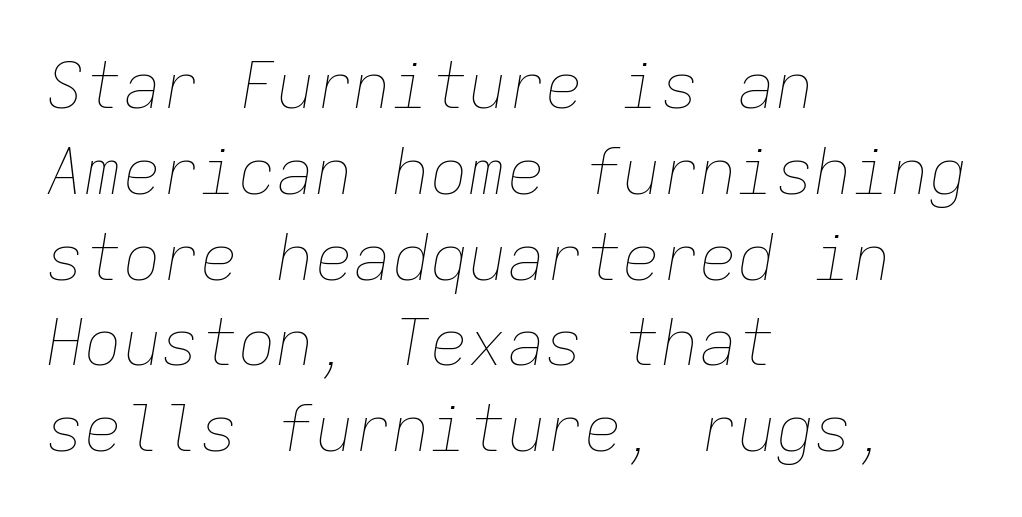
{"italic": "yes", "lean": "right", "slant_degrees": 9, "bold": "no", "weight": "thin", "width": "normal", "stroke_contrast": "low", "x_height": "medium", "monospaced": "yes", "underline": "no", "align": "left", "line_spacing": "normal", "line_spacing_ratio": 1.34, "letter_spacing": "normal", "letter_spacing_em": 0.0, "glyph_px": 64}
